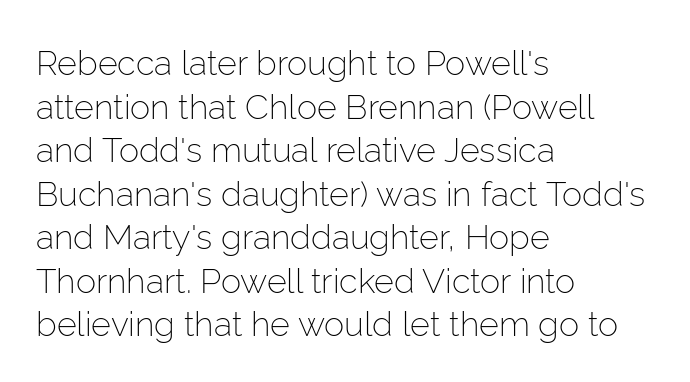
Q: Is the text bold? A: No.
Q: Is the text italic (slanted)? A: No, it is upright.
Q: Is the typeface a serif or a sans-serif typeface? A: Sans-serif.
Q: Is the text underlined? A: No.
Q: How is the paragraph aligned? A: Left-aligned.
Q: Is the spacing between letters normal or unusually wide? A: Normal.
Q: Is the spacing between lines tight, normal or loose? A: Normal.
Q: Width (condensed, normal, or wide)? A: Normal.
Q: Stroke contrast? A: Low.
Q: x-height? A: Medium.
Q: Monospaced? A: No.
